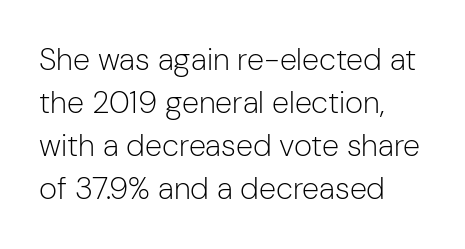
Q: Is the text bold? A: No.
Q: Is the text italic (slanted)? A: No, it is upright.
Q: Is the typeface a serif or a sans-serif typeface? A: Sans-serif.
Q: Is the text underlined? A: No.
Q: How is the paragraph aligned? A: Left-aligned.
Q: Is the spacing between letters normal or unusually wide? A: Normal.
Q: Is the spacing between lines tight, normal or loose? A: Normal.
Q: Width (condensed, normal, or wide)? A: Normal.
Q: Stroke contrast? A: Low.
Q: x-height? A: Medium.
Q: Monospaced? A: No.
